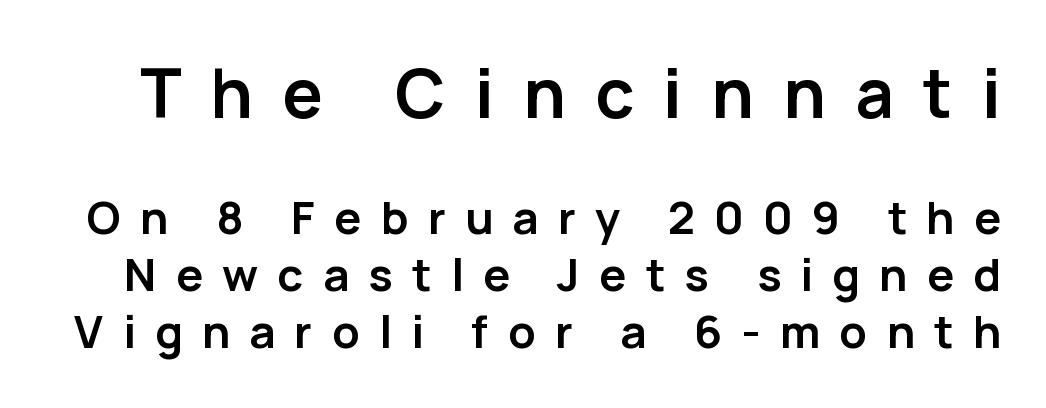
Between these two stacked blocks, the higher one wins on size. Honestly, there is no underline to notice here at all. Inter-character spacing is expanded well beyond the font's built-in metrics. In terms of posture, this sample is upright. You could not count columns in this text — the font is proportionally spaced.
